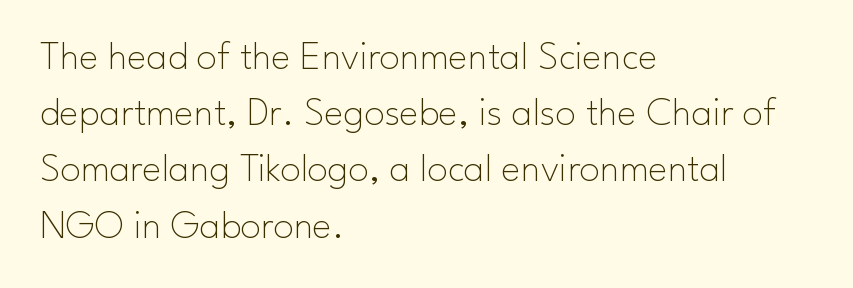
Q: Is the text bold? A: No.
Q: Is the text italic (slanted)? A: No, it is upright.
Q: Is the typeface a serif or a sans-serif typeface? A: Sans-serif.
Q: Is the text underlined? A: No.
Q: How is the paragraph aligned? A: Left-aligned.
Q: Is the spacing between letters normal or unusually wide? A: Normal.
Q: Is the spacing between lines tight, normal or loose? A: Normal.
Q: Width (condensed, normal, or wide)? A: Normal.
Q: Stroke contrast? A: Low.
Q: x-height? A: Small.
Q: Monospaced? A: No.
